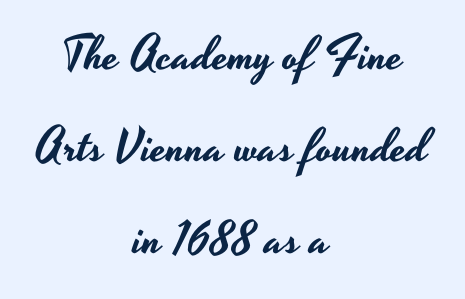
The face used here is proportionally spaced, like ordinary book or web type. Honestly, the letter spacing is just normal — you wouldn't notice it. Classification — sans serif. Where is the straight margin? There isn't one; the lines are centered. What's the leading like? Stretched, with rows far apart.
